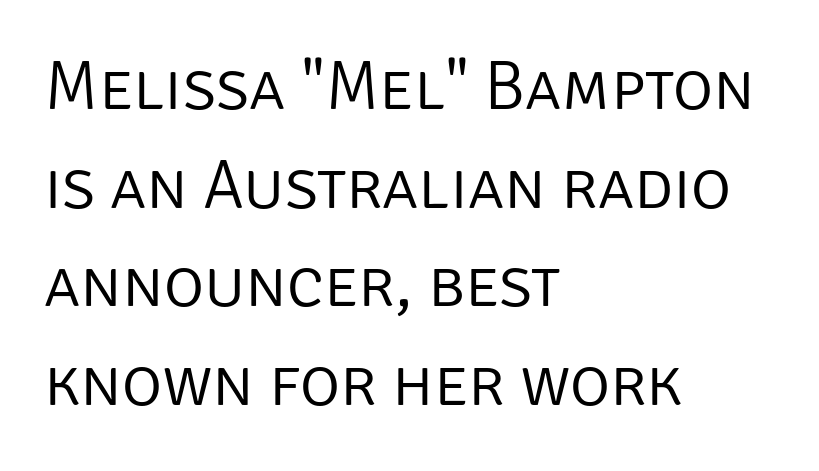
The image shows 69 px light sans-serif type, upright; set left-aligned, normal line spacing (1.43x), normal letter spacing, not underlined; low stroke contrast and a large x-height.
